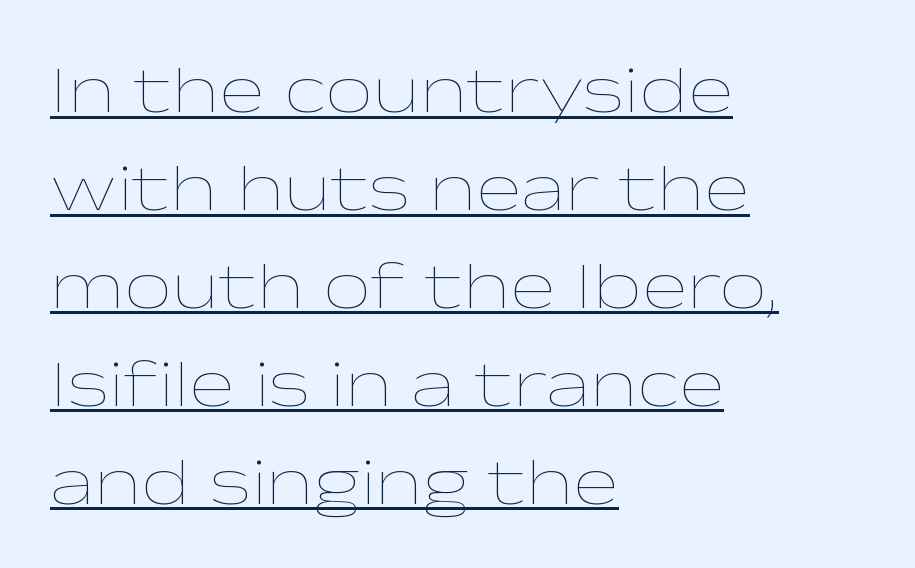
Q: Is the text bold? A: No.
Q: Is the text italic (slanted)? A: No, it is upright.
Q: Is the text underlined? A: Yes.
Q: How is the paragraph aligned? A: Left-aligned.
Q: Is the spacing between letters normal or unusually wide? A: Normal.
Q: Is the spacing between lines tight, normal or loose? A: Normal.
Q: Width (condensed, normal, or wide)? A: Wide.
Q: Stroke contrast? A: Low.
Q: x-height? A: Medium.
Q: Monospaced? A: No.
